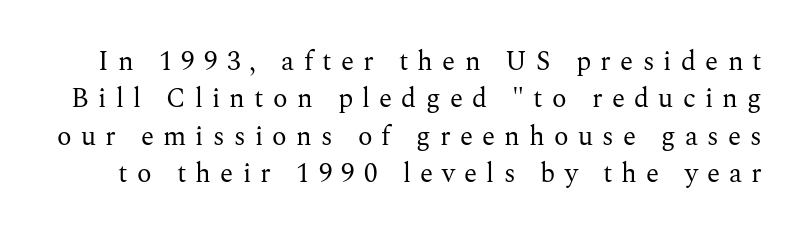
This rendering widens character spacing well past its baseline value. Ordinary non-slanted type is in use. Lines of text with bare space underneath. In terms of leading, this rendering sits right in the middle. Compared with a typical body face, this is equally light or lighter still.
